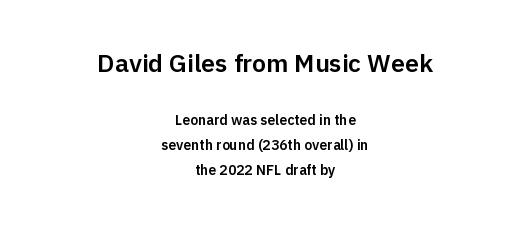
{"italic": "no", "underline": "no", "align": "center", "line_spacing_ratio": 1.78, "letter_spacing": "normal", "letter_spacing_em": 0.0, "larger_block": "first", "size_ratio": 1.79, "glyph_px": 25}
